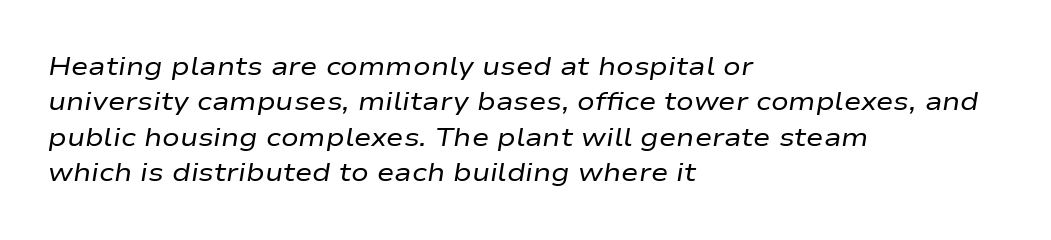
The image shows 26 px text type, italic (leaning right); set left-aligned, normal line spacing (1.36x), normal letter spacing, not underlined.
